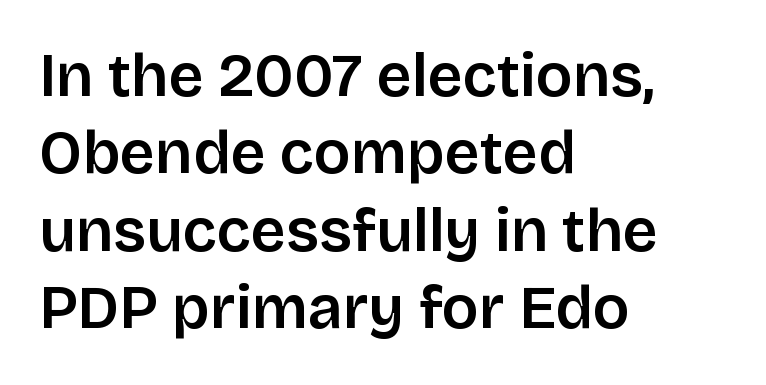
The image shows 61 px sans-serif type, upright; set left-aligned, normal line spacing (1.27x), normal letter spacing, not underlined; low stroke contrast and a large x-height.
